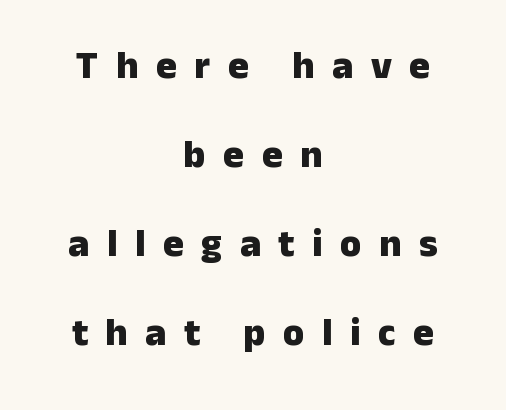
The image shows 39 px heavy sans-serif type, upright; set centered, loose line spacing (2.28x), unusually wide letter spacing (+0.45 em), not underlined; low stroke contrast and a medium x-height.
